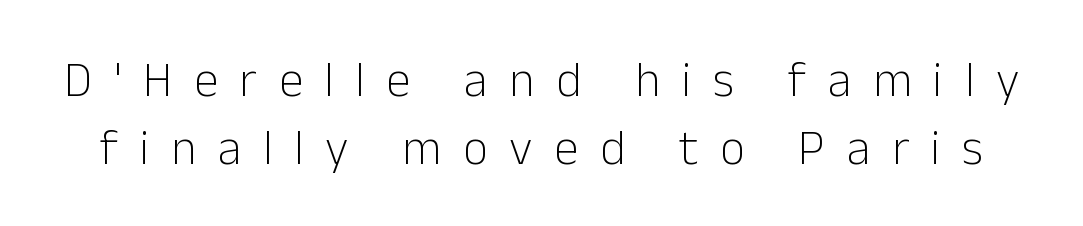
Does the lettering tilt? It doesn't — this is upright. A normal amount of white space separates one row of letters from the next. Proportional: the letters do not fall into vertical columns. Weight: regular or lighter. The font family rendered here belongs to the sans-serif group. The space directly below the letters is spotless.
